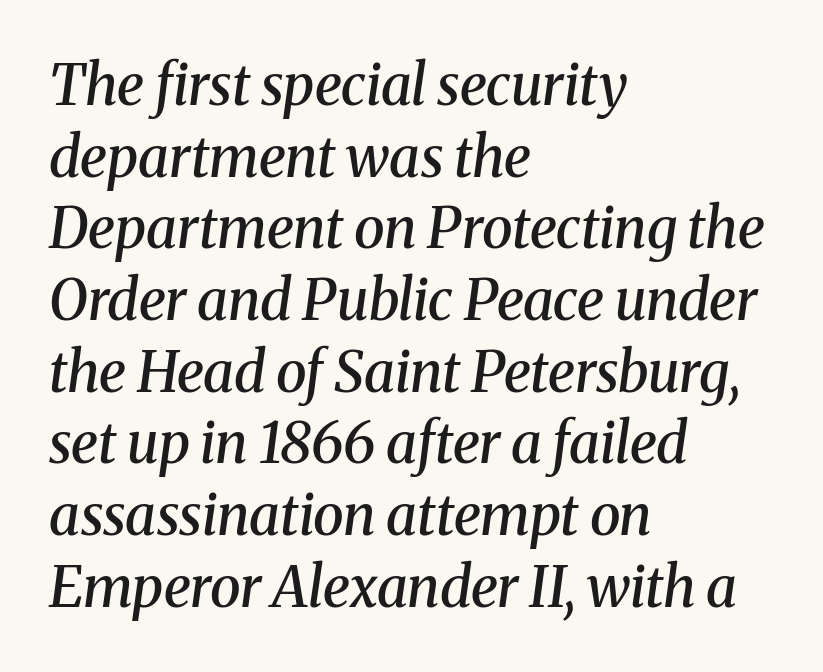
Q: Is the text bold? A: Semi-bold.
Q: Is the text italic (slanted)? A: Yes, it leans right by about 8 degrees.
Q: Is the typeface a serif or a sans-serif typeface? A: Serif.
Q: Is the text underlined? A: No.
Q: How is the paragraph aligned? A: Left-aligned.
Q: Is the spacing between letters normal or unusually wide? A: Normal.
Q: Is the spacing between lines tight, normal or loose? A: Normal.
Q: Width (condensed, normal, or wide)? A: Normal.
Q: Stroke contrast? A: Medium.
Q: x-height? A: Medium.
Q: Monospaced? A: No.
